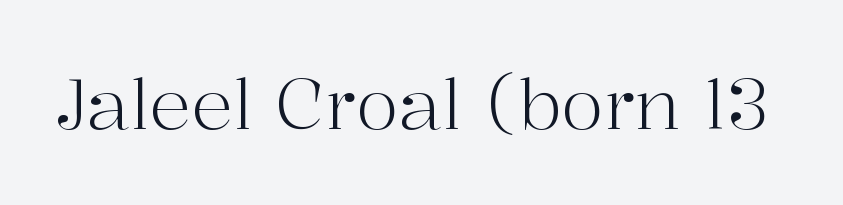
Q: Is the text bold? A: No.
Q: Is the text italic (slanted)? A: No, it is upright.
Q: Is the typeface a serif or a sans-serif typeface? A: Serif.
Q: Is the text underlined? A: No.
Q: Is the spacing between letters normal or unusually wide? A: Normal.
Q: Width (condensed, normal, or wide)? A: Normal.
Q: Stroke contrast? A: High.
Q: x-height? A: Medium.
Q: Monospaced? A: No.
